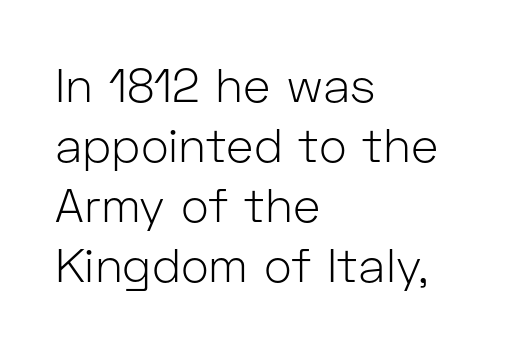
The image shows 47 px light sans-serif type, upright; set left-aligned, normal line spacing (1.28x), normal letter spacing, not underlined; low stroke contrast and a medium x-height.
